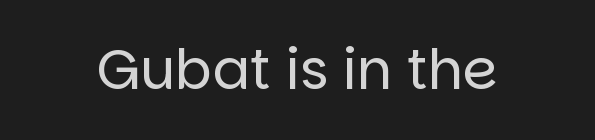
{"serif": "no", "italic": "no", "bold": "no", "weight": "regular", "width": "normal", "stroke_contrast": "low", "x_height": "large", "monospaced": "no", "underline": "no", "letter_spacing": "normal", "letter_spacing_em": 0.0, "glyph_px": 55}
